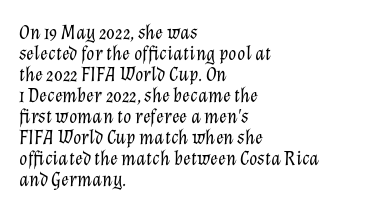
Q: Is the text bold? A: No.
Q: Is the text italic (slanted)? A: Yes, it leans right by about 12 degrees.
Q: Is the text underlined? A: No.
Q: How is the paragraph aligned? A: Left-aligned.
Q: Is the spacing between letters normal or unusually wide? A: Normal.
Q: Is the spacing between lines tight, normal or loose? A: Tight.
